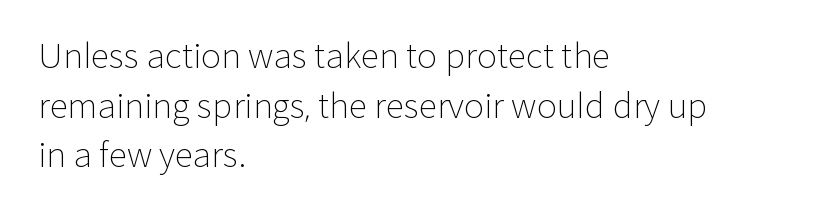
Posture: upright roman. The passage is arranged the way most books set body copy — flush left. A typesetter would label this face a sans. Do the characters align in a grid? No, the font is proportional. The passage shown stacks its lines at a standard gap.
